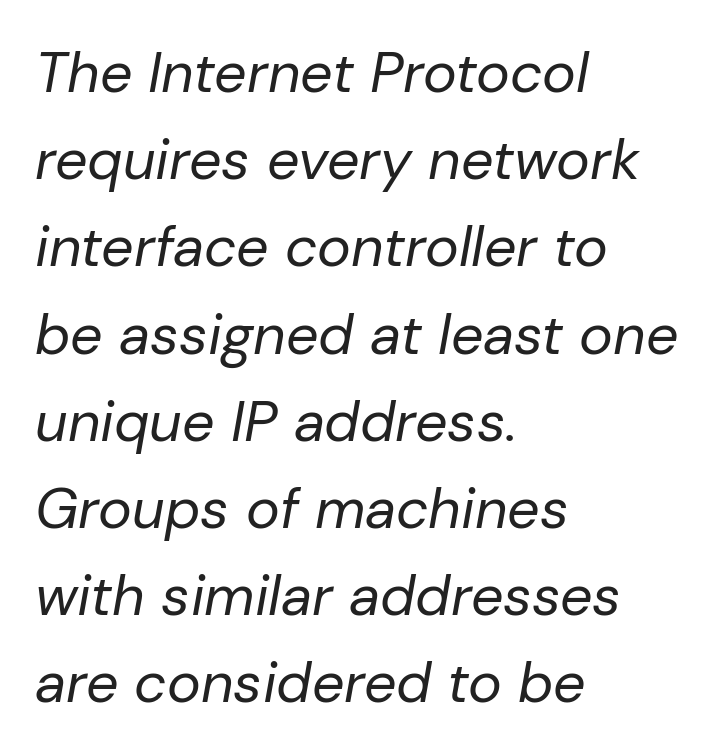
The image shows 57 px regular-weight type, italic (leaning right); set left-aligned, normal line spacing (1.53x), normal letter spacing, not underlined; low stroke contrast and a medium x-height.
